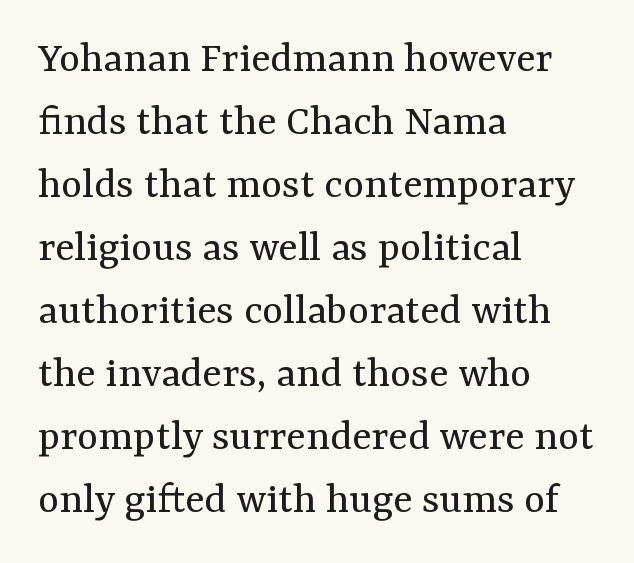
{"serif": "yes", "italic": "no", "bold": "no", "weight": "regular", "width": "normal", "stroke_contrast": "medium", "x_height": "medium", "monospaced": "no", "underline": "no", "align": "left", "line_spacing": "normal", "line_spacing_ratio": 1.4, "letter_spacing": "normal", "letter_spacing_em": 0.0, "glyph_px": 45}
